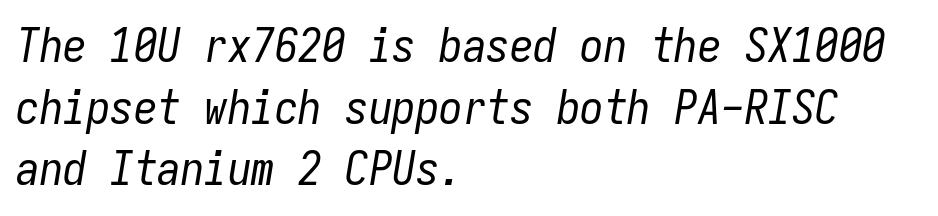
The image shows 47 px regular-weight, condensed type, italic (leaning right), monospaced; set left-aligned, normal line spacing (1.31x), normal letter spacing, not underlined; low stroke contrast and a medium x-height.
